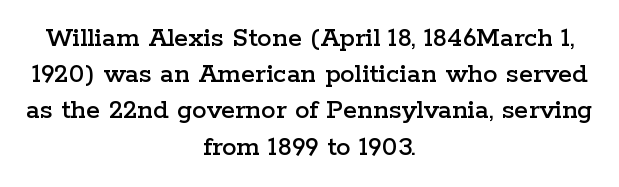
{"serif": "yes", "italic": "no", "width": "wide", "stroke_contrast": "low", "x_height": "medium", "monospaced": "no", "underline": "no", "align": "center", "line_spacing": "normal", "line_spacing_ratio": 1.25, "letter_spacing": "normal", "letter_spacing_em": 0.0, "glyph_px": 29}
